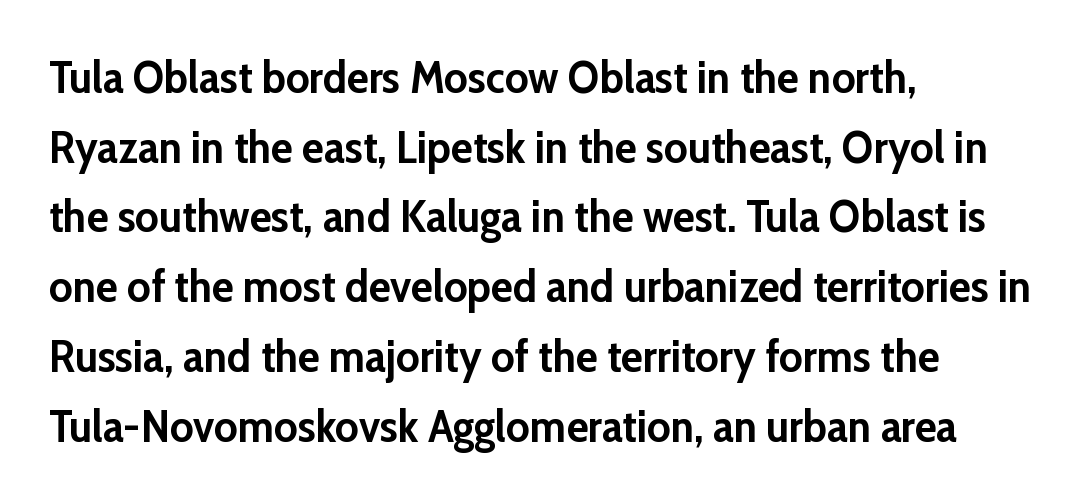
The image shows 45 px semibold sans-serif type, upright; set left-aligned, normal line spacing (1.55x), normal letter spacing, not underlined; low stroke contrast and a medium x-height.
